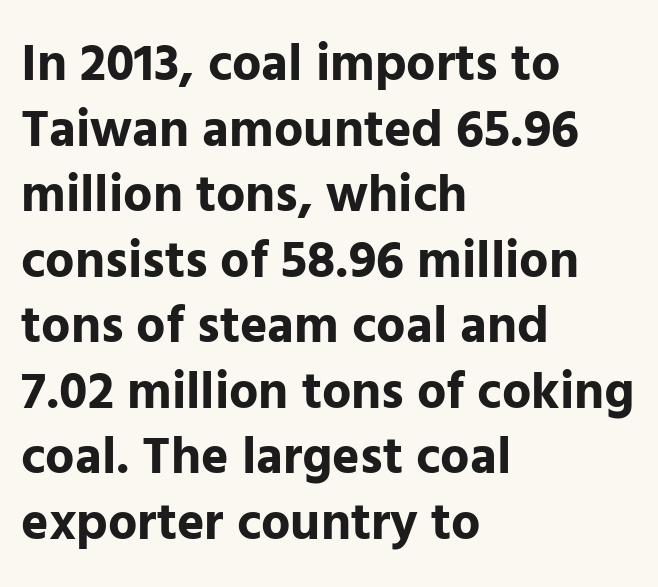
Spacing verdict: proportional, widths tailored to each character. The typesetting leans heavy: a genuine bold. The lines are quadded left. No feet cap the strokes, marking this as sans-serif type. Italic: no, the glyphs are upright roman. Honestly, the letter spacing is just normal — you wouldn't notice it.
